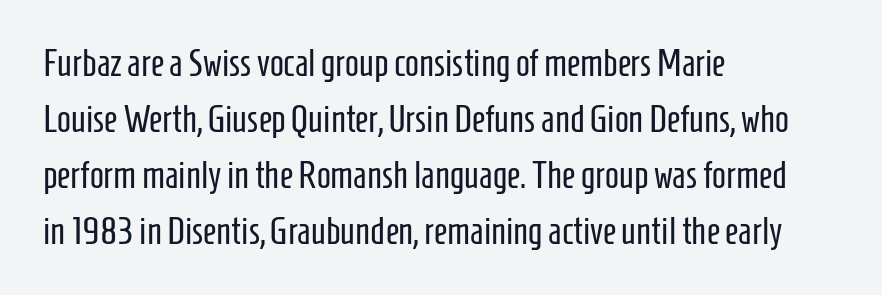
Q: Is the text bold? A: No.
Q: Is the text italic (slanted)? A: No, it is upright.
Q: Is the typeface a serif or a sans-serif typeface? A: Sans-serif.
Q: Is the text underlined? A: No.
Q: How is the paragraph aligned? A: Left-aligned.
Q: Is the spacing between letters normal or unusually wide? A: Normal.
Q: Is the spacing between lines tight, normal or loose? A: Normal.
Q: Width (condensed, normal, or wide)? A: Condensed.
Q: Stroke contrast? A: Low.
Q: x-height? A: Medium.
Q: Monospaced? A: No.
